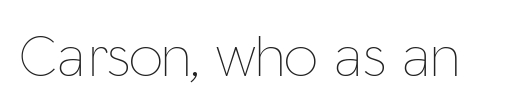
Q: Is the text bold? A: No.
Q: Is the text italic (slanted)? A: No, it is upright.
Q: Is the text underlined? A: No.
Q: Is the spacing between letters normal or unusually wide? A: Normal.
Q: Width (condensed, normal, or wide)? A: Condensed.
Q: Stroke contrast? A: Low.
Q: x-height? A: Medium.
Q: Monospaced? A: No.
